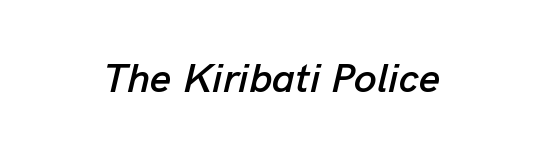
Yep, that's italic — everything's leaning. Character widths vary here, with narrow letters taking less room than wide ones. Honestly, the letter spacing is just normal — you wouldn't notice it. Unmarked baselines from the first word to the last.
